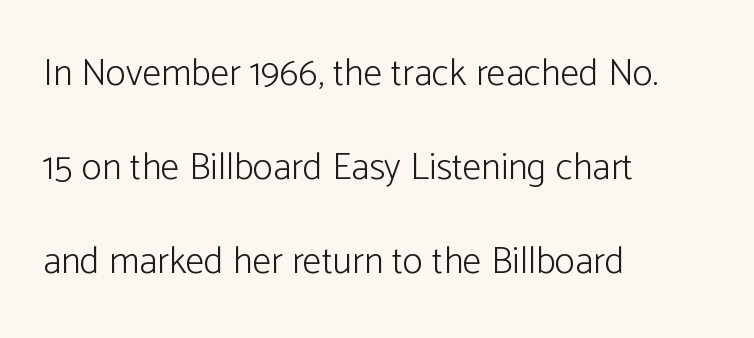
Q: Is the text bold? A: No.
Q: Is the text italic (slanted)? A: No, it is upright.
Q: Is the typeface a serif or a sans-serif typeface? A: Sans-serif.
Q: Is the text underlined? A: No.
Q: How is the paragraph aligned? A: Left-aligned.
Q: Is the spacing between letters normal or unusually wide? A: Normal.
Q: Is the spacing between lines tight, normal or loose? A: Loose.
Q: Width (condensed, normal, or wide)? A: Normal.
Q: Stroke contrast? A: Low.
Q: x-height? A: Medium.
Q: Monospaced? A: No.
